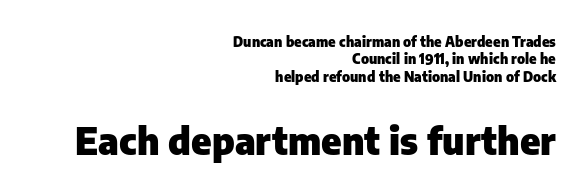
Posture: upright roman. Type style note: lacks serifs. Here the glyphs are tracked normally, forming tight word shapes. Character widths vary here, with narrow letters taking less room than wide ones. I'd describe the lettering as bold — thick and assertive.
